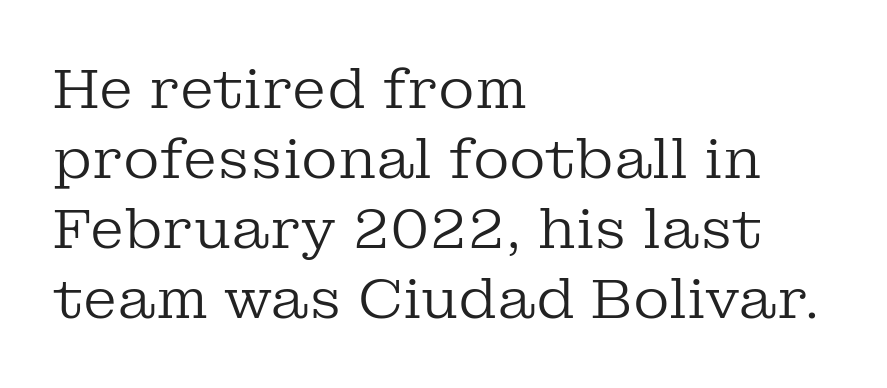
Casual observation: everything's shoved over to the left. Characters follow at the spacing the type designer built in. The passage shown is typed in a proportional face where columns would drift. The strokes carry an ordinary text weight at most. The axis of the letterforms is exactly vertical.
